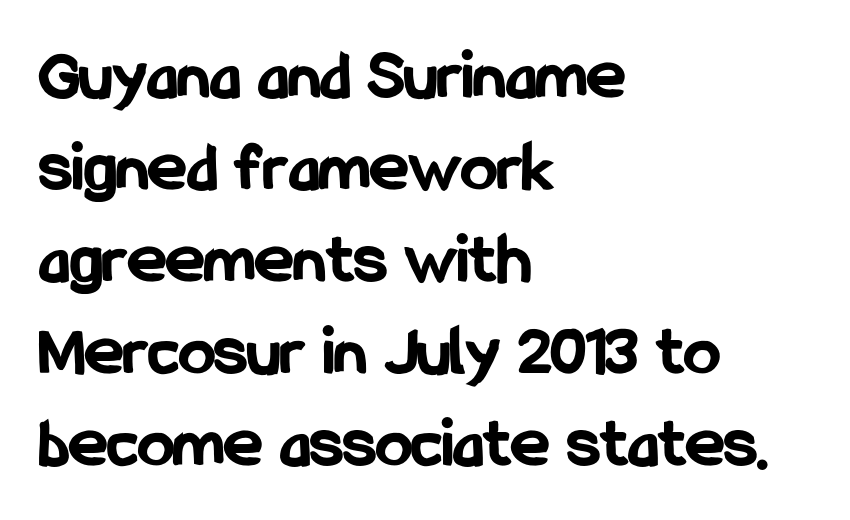
{"serif": "no", "italic": "no", "bold": "yes", "weight": "bold", "width": "condensed", "stroke_contrast": "low", "x_height": "medium", "monospaced": "no", "underline": "no", "align": "left", "line_spacing": "normal", "line_spacing_ratio": 1.26, "letter_spacing": "normal", "letter_spacing_em": 0.0, "glyph_px": 73}
